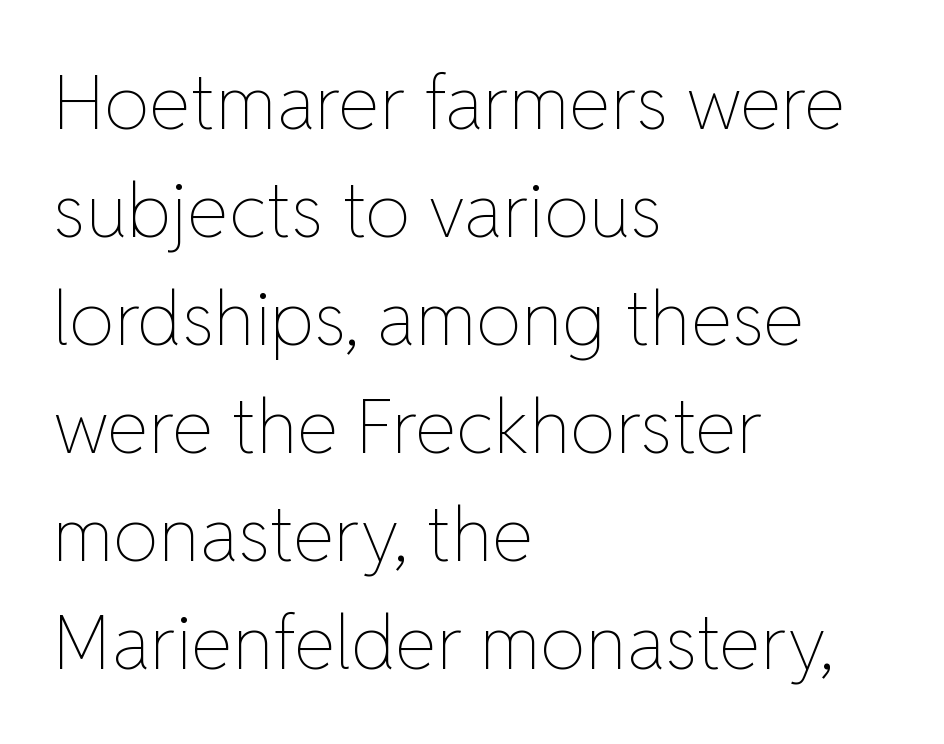
Stem width sits at or under what a default text font uses. The letters advance in unequal steps, a hallmark of proportional type. These lines sit exactly where default settings would place them. Ordinary non-slanted type is in use. Quick note: underline off.
